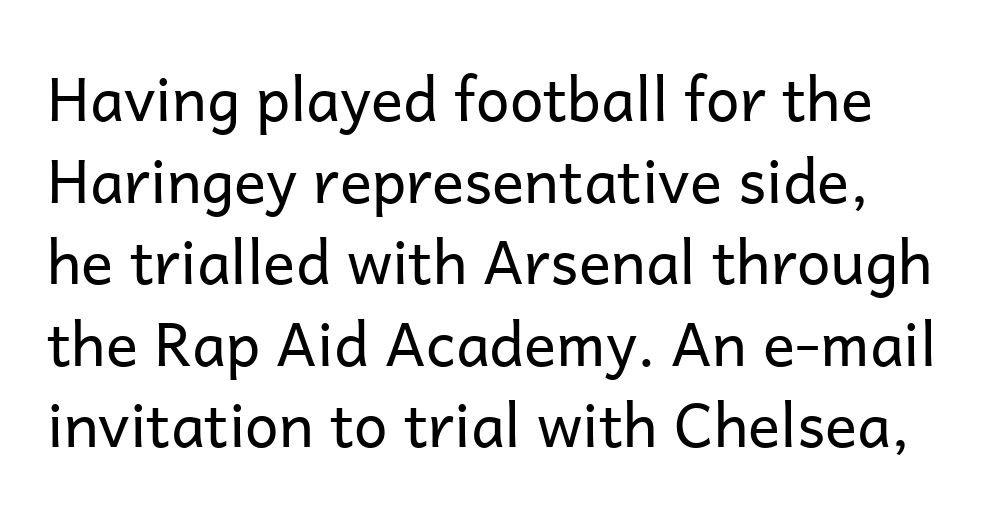
The image shows 60 px regular-weight sans-serif type, upright; set normal line spacing (1.36x), normal letter spacing, not underlined; low stroke contrast and a medium x-height.
